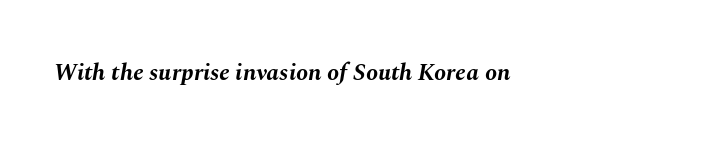
All the whitespace from short lines collects on the right. The gaps between neighbouring characters are ordinary and unremarkable. Slanted lettering throughout. Anything drawn beneath the words? Only blank space.
